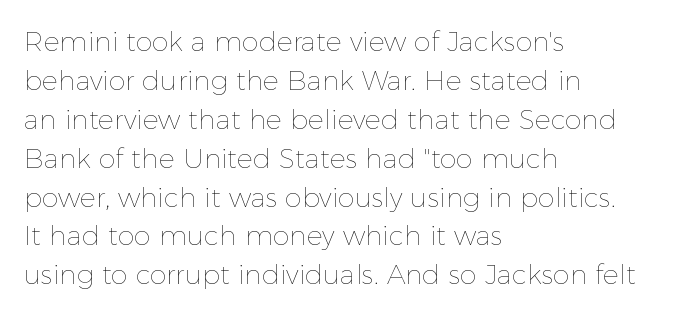
The image shows 27 px text type, upright; set left-aligned, normal line spacing (1.44x), normal letter spacing, not underlined.
